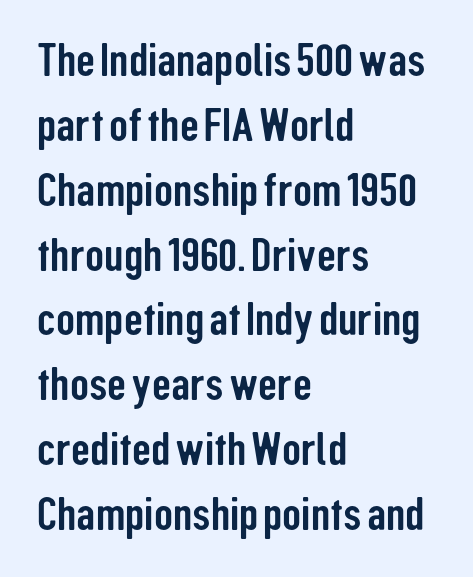
{"serif": "no", "italic": "no", "width": "condensed", "stroke_contrast": "low", "x_height": "medium", "monospaced": "no", "underline": "no", "align": "left", "line_spacing": "normal", "line_spacing_ratio": 1.38, "letter_spacing": "normal", "letter_spacing_em": 0.0, "glyph_px": 47}
